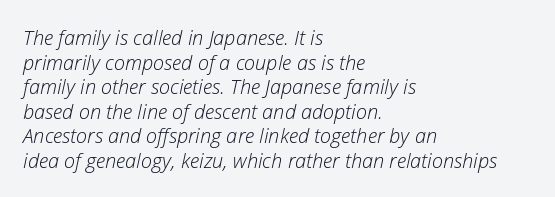
{"italic": "yes", "lean": "right", "slant_degrees": 12, "bold": "no", "underline": "no", "align": "left", "line_spacing_ratio": 1.23, "letter_spacing": "normal", "letter_spacing_em": 0.0, "glyph_px": 20}
